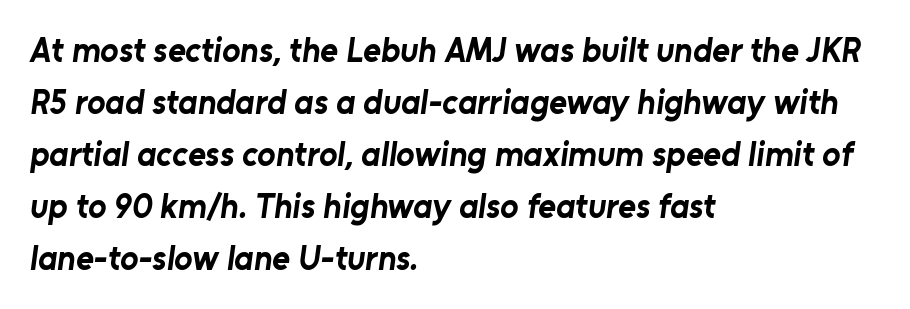
Has an underline been added? It has not. The passage shown is typed in a proportional face where columns would drift. The sample has been set heavy, in full bold. In terms of letterform style, serifs are entirely absent. Regular leading. The rendering keeps characters at their native spacing.
